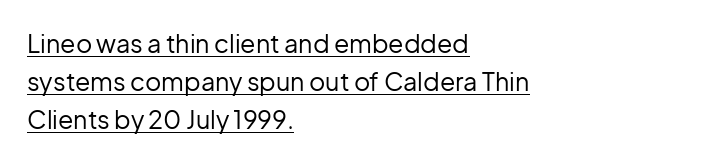
Q: Is the text bold? A: No.
Q: Is the text italic (slanted)? A: No, it is upright.
Q: Is the text underlined? A: Yes.
Q: How is the paragraph aligned? A: Left-aligned.
Q: Is the spacing between letters normal or unusually wide? A: Normal.
Q: Is the spacing between lines tight, normal or loose? A: Normal.
